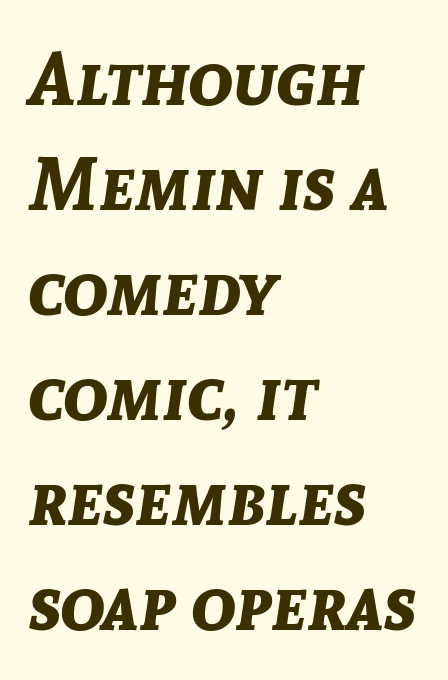
Is the type slanted? Yes — the strokes lean at a clear angle. This rendering leaves character spacing at its baseline value. The designer left line spacing at the default. No word sits above an underline.
